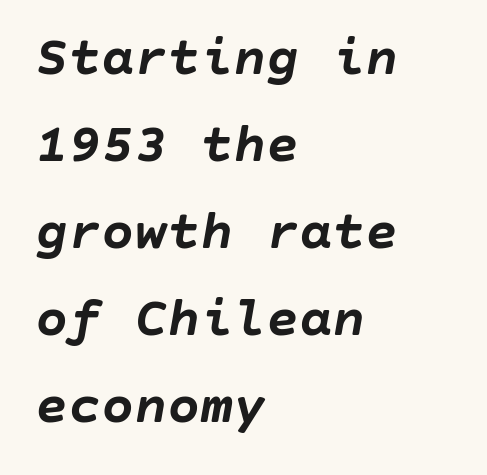
The image shows 55 px semibold type, italic (leaning right); set left-aligned, normal line spacing (1.58x), normal letter spacing, not underlined; low stroke contrast and a large x-height.
